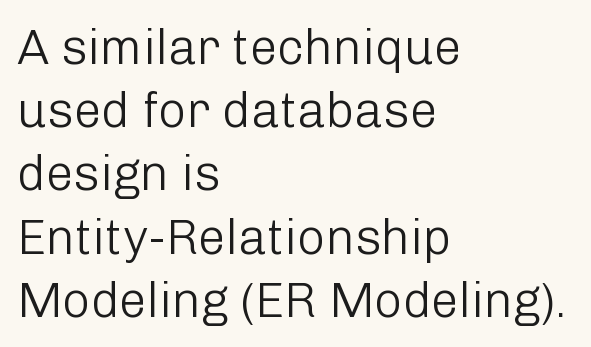
Q: Is the text bold? A: No.
Q: Is the text italic (slanted)? A: No, it is upright.
Q: Is the typeface a serif or a sans-serif typeface? A: Sans-serif.
Q: Is the text underlined? A: No.
Q: How is the paragraph aligned? A: Left-aligned.
Q: Is the spacing between letters normal or unusually wide? A: Normal.
Q: Is the spacing between lines tight, normal or loose? A: Normal.
Q: Width (condensed, normal, or wide)? A: Normal.
Q: Stroke contrast? A: Low.
Q: x-height? A: Medium.
Q: Monospaced? A: No.
